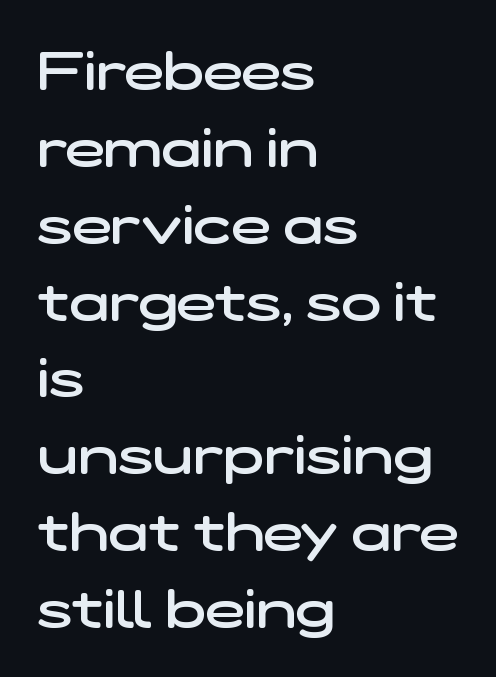
Q: Is the text bold? A: Semi-bold.
Q: Is the typeface a serif or a sans-serif typeface? A: Sans-serif.
Q: Is the text underlined? A: No.
Q: How is the paragraph aligned? A: Left-aligned.
Q: Is the spacing between letters normal or unusually wide? A: Normal.
Q: Is the spacing between lines tight, normal or loose? A: Normal.
Q: Width (condensed, normal, or wide)? A: Wide.
Q: Stroke contrast? A: Low.
Q: x-height? A: Medium.
Q: Monospaced? A: No.
